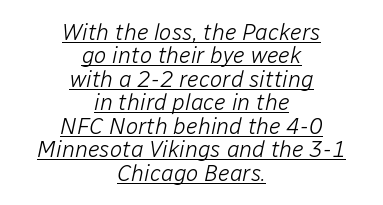
Q: Is the text bold? A: No.
Q: Is the text italic (slanted)? A: Yes, it leans right by about 12 degrees.
Q: Is the text underlined? A: Yes.
Q: How is the paragraph aligned? A: Centered.
Q: Is the spacing between letters normal or unusually wide? A: Normal.
Q: Is the spacing between lines tight, normal or loose? A: Tight.
